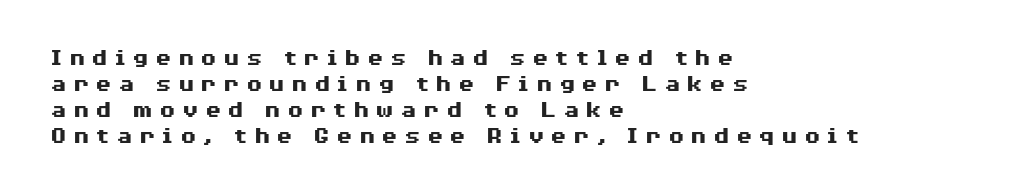
{"italic": "no", "bold": "yes", "underline": "no", "align": "left", "line_spacing": "tight", "line_spacing_ratio": 1.08, "letter_spacing": "wide", "letter_spacing_em": 0.25, "glyph_px": 24}
